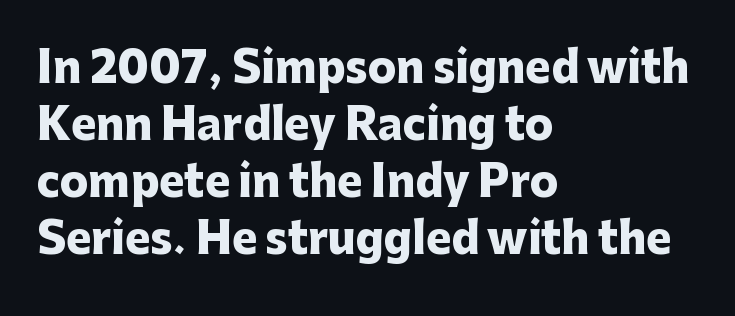
{"serif": "no", "italic": "no", "bold": "yes", "weight": "heavy", "width": "normal", "stroke_contrast": "low", "x_height": "medium", "monospaced": "no", "underline": "no", "align": "left", "line_spacing": "normal", "line_spacing_ratio": 1.36, "letter_spacing": "normal", "letter_spacing_em": 0.0, "glyph_px": 42}
